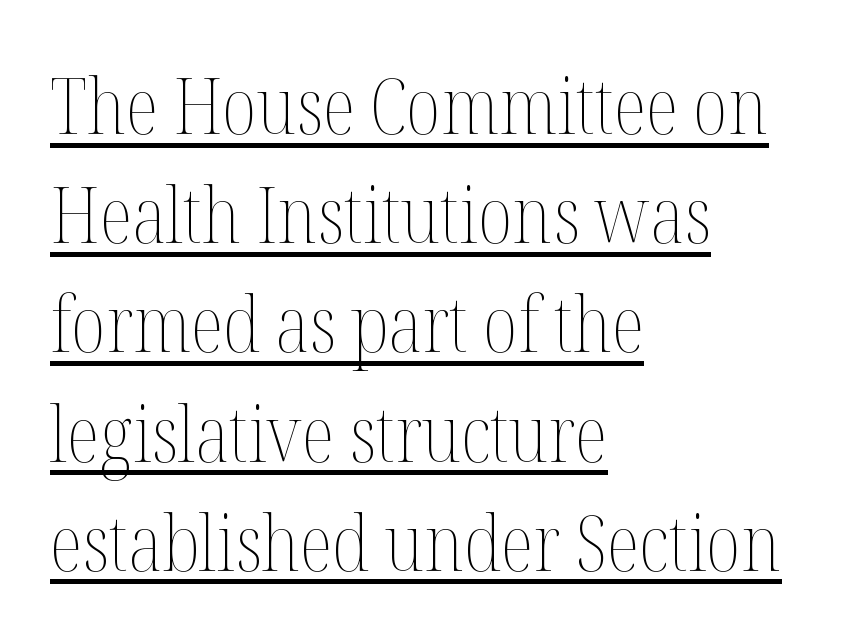
{"italic": "no", "bold": "no", "weight": "thin", "width": "condensed", "stroke_contrast": "medium", "x_height": "medium", "monospaced": "no", "underline": "yes", "align": "left", "line_spacing": "normal", "line_spacing_ratio": 1.4, "letter_spacing": "normal", "letter_spacing_em": 0.0, "glyph_px": 78}
